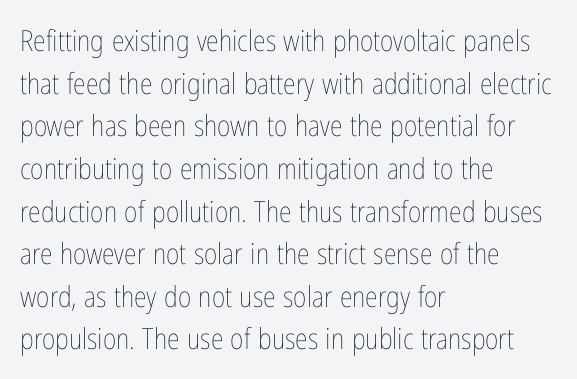
{"italic": "no", "bold": "no", "weight": "thin", "width": "condensed", "stroke_contrast": "low", "x_height": "medium", "monospaced": "no", "underline": "no", "align": "left", "line_spacing": "normal", "line_spacing_ratio": 1.47, "letter_spacing": "normal", "letter_spacing_em": 0.0, "glyph_px": 29}
